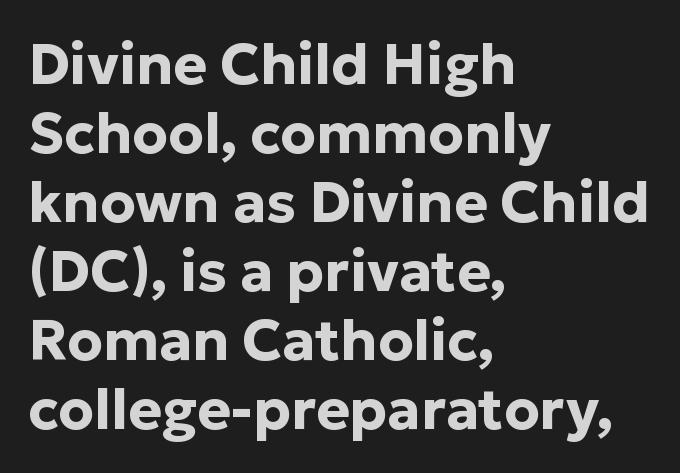
The image shows 57 px bold sans-serif type, upright; set left-aligned, line spacing 1.21x, normal letter spacing, not underlined; low stroke contrast and a medium x-height.
